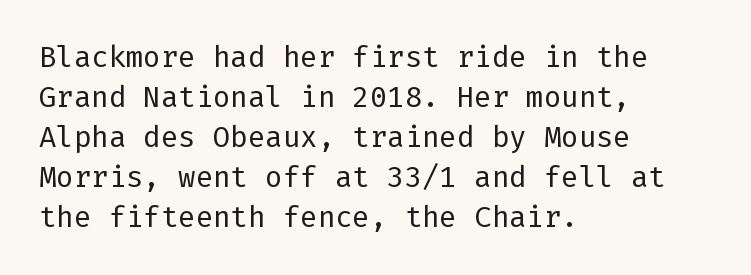
{"serif": "no", "italic": "no", "bold": "no", "weight": "regular", "width": "normal", "stroke_contrast": "low", "x_height": "medium", "underline": "no", "align": "left", "line_spacing": "normal", "line_spacing_ratio": 1.38, "letter_spacing": "normal", "letter_spacing_em": 0.0, "glyph_px": 29}
